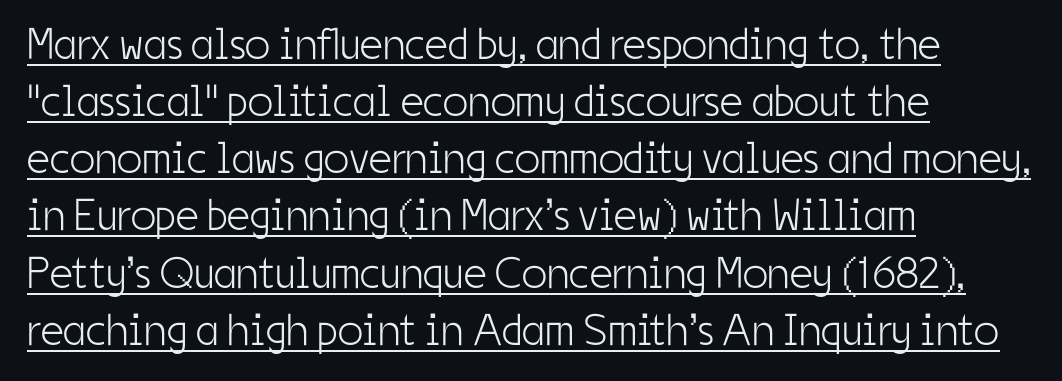
Q: Is the text bold? A: No.
Q: Is the text italic (slanted)? A: No, it is upright.
Q: Is the typeface a serif or a sans-serif typeface? A: Sans-serif.
Q: Is the text underlined? A: Yes.
Q: How is the paragraph aligned? A: Left-aligned.
Q: Is the spacing between letters normal or unusually wide? A: Normal.
Q: Is the spacing between lines tight, normal or loose? A: Normal.
Q: Width (condensed, normal, or wide)? A: Condensed.
Q: Stroke contrast? A: Low.
Q: x-height? A: Medium.
Q: Monospaced? A: No.
